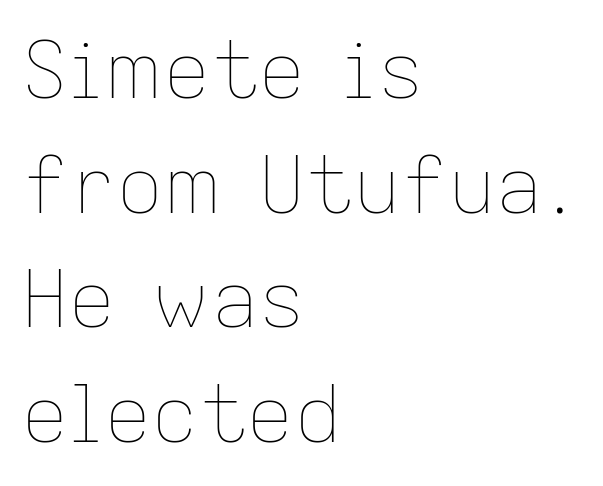
The image shows 79 px thin type, upright; set left-aligned, normal line spacing (1.45x), normal letter spacing, not underlined; low stroke contrast and a medium x-height.
